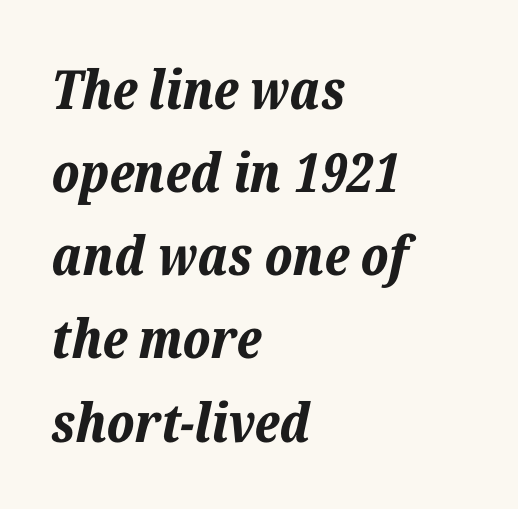
Stroke thickness is high; the sample reads as a true bold. The glyphs look as if they've been sheared to an angle. Do the characters align in a grid? No, the font is proportional. Glyph-to-glyph distance matches everyday printed text.
